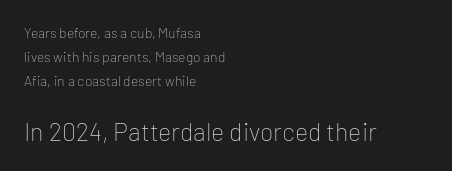
The image shows 25 px text type, upright; set left-aligned, line spacing 1.71x, normal letter spacing, not underlined; the second (bottom) block is 1.79x larger.
